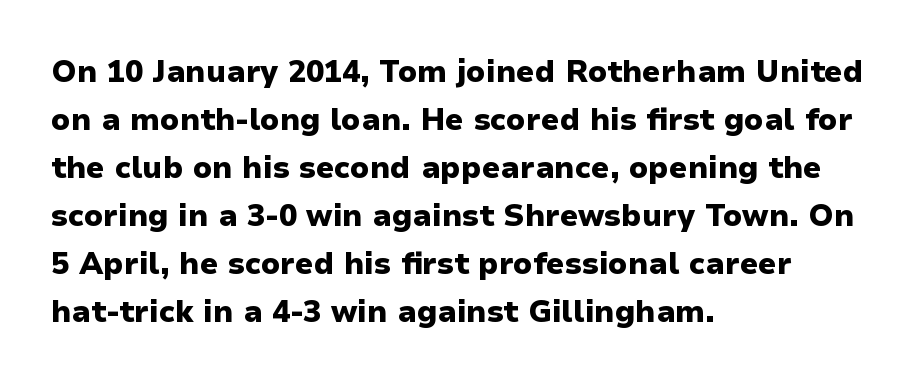
Horizontal bands of white between lines are of average thickness. Reading down the block, your eye returns to a fixed left position each line. Proportional: the letters do not fall into vertical columns. Chunky letters — that's bold for sure.
